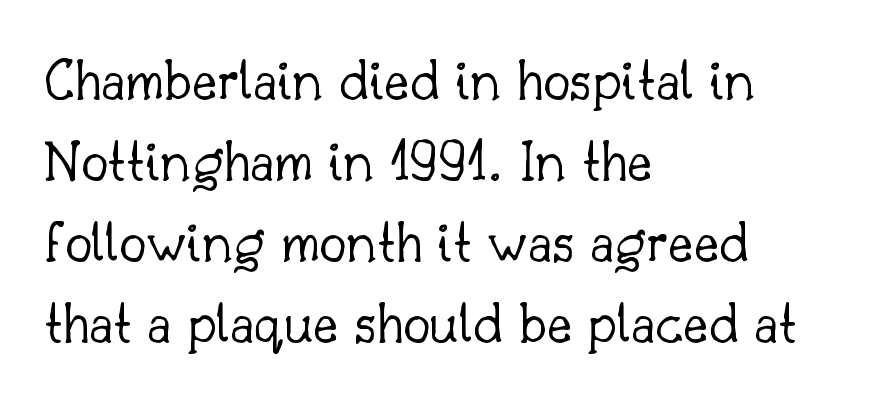
Which margin do the lines hug? The left one — the right edge is uneven. Here the designer chose a conventional face with non-uniform glyph widths. In terms of letterspacing, this is plain default setting. The type sits square on the baseline with zero lean. Glance below the letters and you will spot only blank space.
